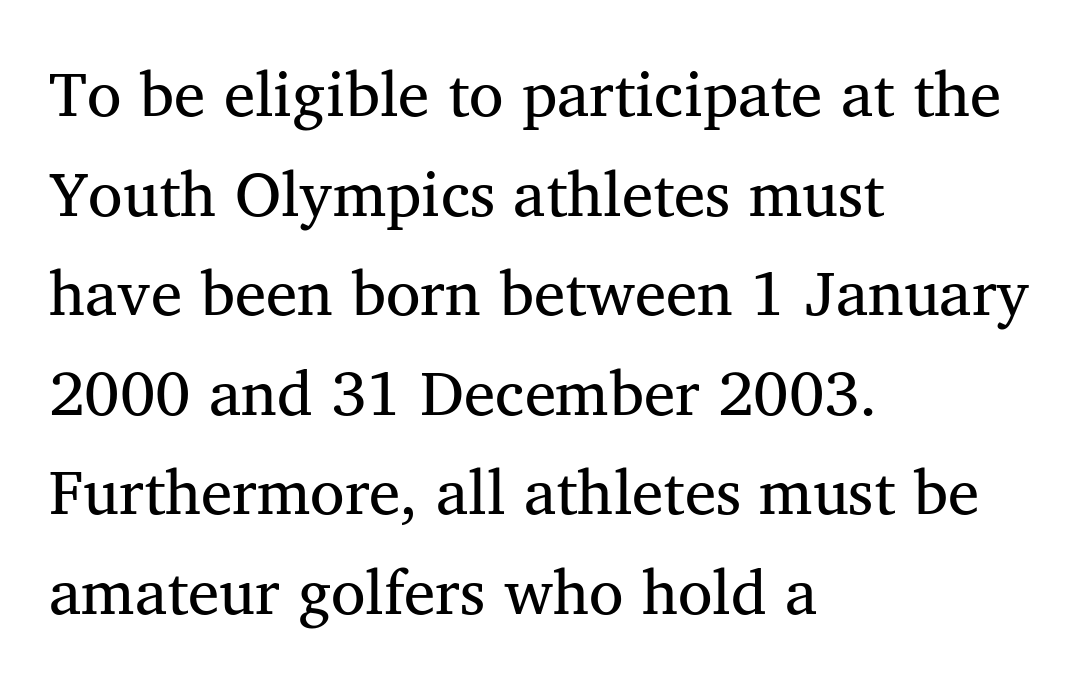
{"serif": "yes", "italic": "no", "bold": "no", "weight": "regular", "width": "normal", "stroke_contrast": "medium", "x_height": "medium", "monospaced": "no", "underline": "no", "align": "left", "line_spacing": "normal", "line_spacing_ratio": 1.58, "letter_spacing": "normal", "letter_spacing_em": 0.0, "glyph_px": 63}
